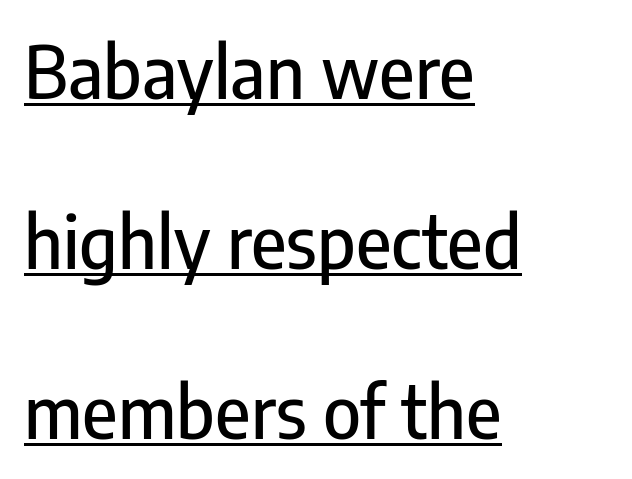
Q: Is the text italic (slanted)? A: No, it is upright.
Q: Is the typeface a serif or a sans-serif typeface? A: Sans-serif.
Q: Is the text underlined? A: Yes.
Q: How is the paragraph aligned? A: Left-aligned.
Q: Is the spacing between letters normal or unusually wide? A: Normal.
Q: Is the spacing between lines tight, normal or loose? A: Loose.
Q: Width (condensed, normal, or wide)? A: Condensed.
Q: Stroke contrast? A: Low.
Q: x-height? A: Medium.
Q: Monospaced? A: No.
